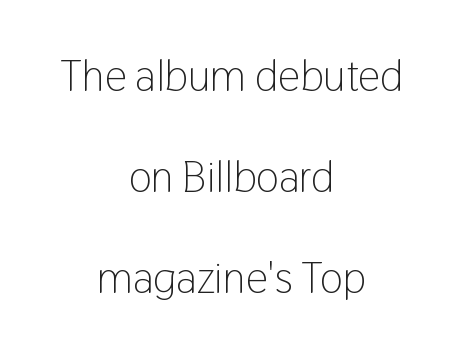
{"serif": "no", "italic": "no", "bold": "no", "weight": "light", "width": "condensed", "stroke_contrast": "low", "x_height": "medium", "monospaced": "no", "underline": "no", "align": "center", "line_spacing": "loose", "line_spacing_ratio": 2.29, "letter_spacing": "normal", "letter_spacing_em": 0.0, "glyph_px": 44}
